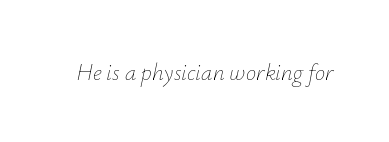
{"italic": "yes", "lean": "right", "slant_degrees": 12, "bold": "no", "underline": "no", "letter_spacing": "normal", "letter_spacing_em": 0.0, "glyph_px": 23}
